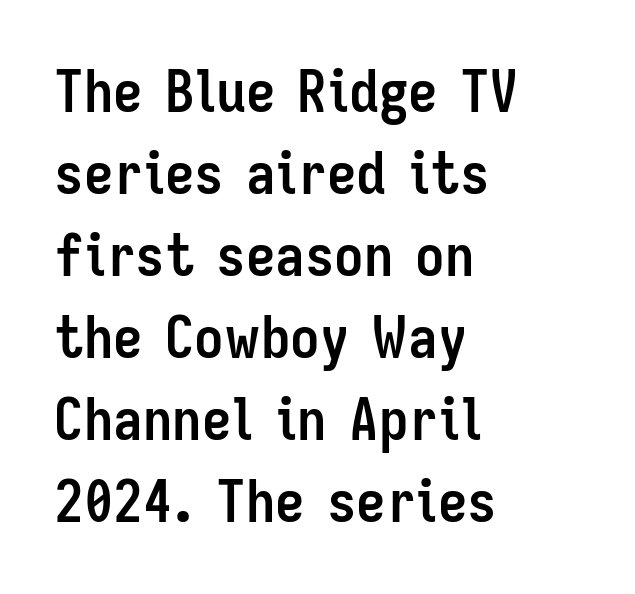
The image shows 59 px semibold, condensed sans-serif type, upright; set left-aligned, normal line spacing (1.39x), normal letter spacing, not underlined; low stroke contrast and a medium x-height.
